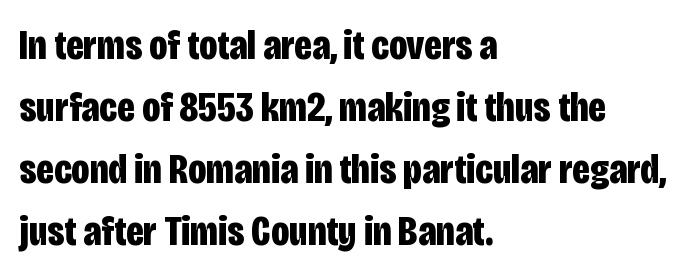
Proportional: the letters do not fall into vertical columns. Normally led — the rows are evenly, conventionally spaced. Summary of weight: heavy, a full bold. The face used here is rendered with its standard letterfit.
